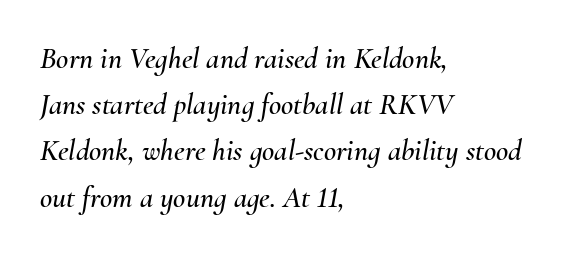
Q: Is the text italic (slanted)? A: Yes, it leans right by about 10 degrees.
Q: Is the text underlined? A: No.
Q: How is the paragraph aligned? A: Left-aligned.
Q: Is the spacing between letters normal or unusually wide? A: Normal.
Q: Is the spacing between lines tight, normal or loose? A: Normal.
Q: Width (condensed, normal, or wide)? A: Normal.
Q: Stroke contrast? A: Medium.
Q: x-height? A: Small.
Q: Monospaced? A: No.
